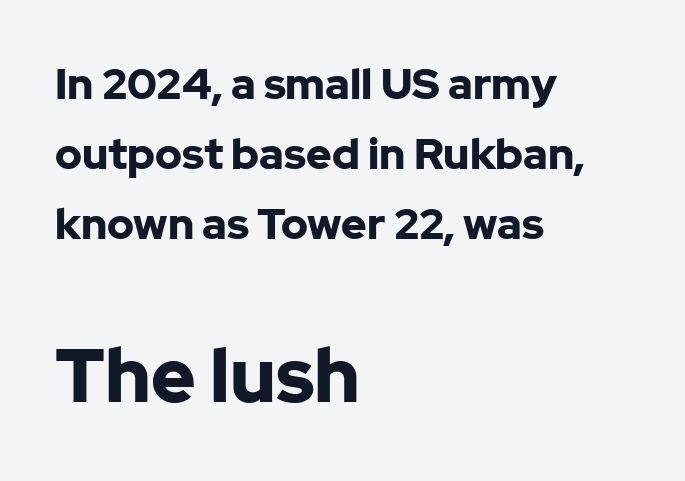
{"serif": "no", "italic": "no", "bold": "yes", "weight": "bold", "width": "normal", "stroke_contrast": "low", "x_height": "medium", "monospaced": "no", "underline": "no", "align": "left", "line_spacing": "normal", "line_spacing_ratio": 1.63, "letter_spacing": "normal", "letter_spacing_em": 0.0, "larger_block": "second", "size_ratio": 1.74, "glyph_px": 75}
